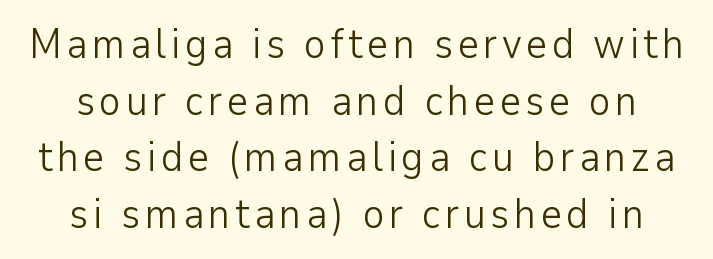
Q: Is the text bold? A: No.
Q: Is the text italic (slanted)? A: No, it is upright.
Q: Is the typeface a serif or a sans-serif typeface? A: Sans-serif.
Q: Is the text underlined? A: No.
Q: How is the paragraph aligned? A: Centered.
Q: Is the spacing between lines tight, normal or loose? A: Normal.
Q: Width (condensed, normal, or wide)? A: Normal.
Q: Stroke contrast? A: Low.
Q: x-height? A: Medium.
Q: Monospaced? A: No.
